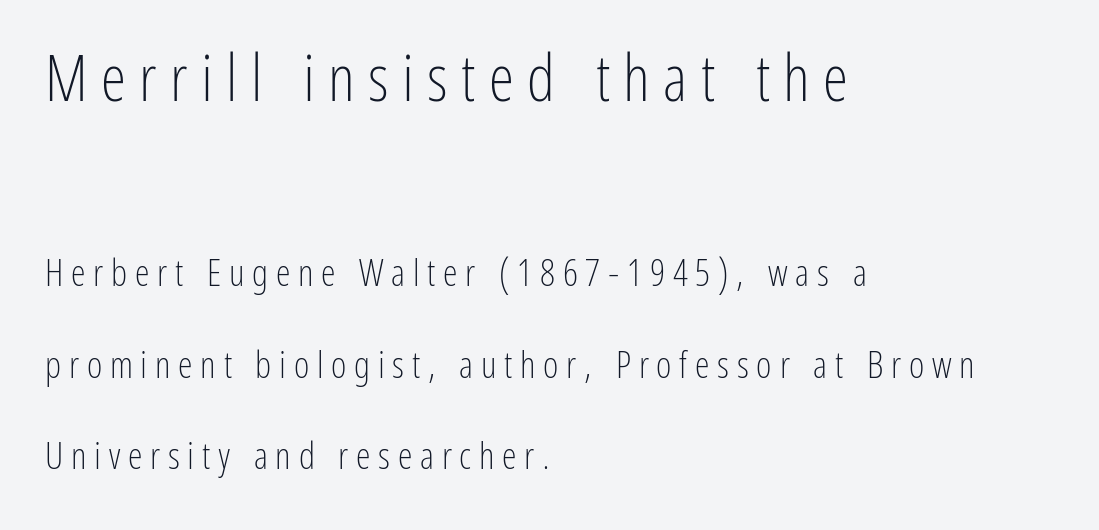
Q: Is the text bold? A: No.
Q: Is the text italic (slanted)? A: No, it is upright.
Q: Is the typeface a serif or a sans-serif typeface? A: Sans-serif.
Q: Is the text underlined? A: No.
Q: How is the paragraph aligned? A: Left-aligned.
Q: Is the spacing between letters normal or unusually wide? A: Unusually wide.
Q: Is the spacing between lines tight, normal or loose? A: Loose.
Q: Which block of text is set in a larger size, the first (top) or the second (bottom)? A: The first (top) one.
Q: Width (condensed, normal, or wide)? A: Condensed.
Q: Stroke contrast? A: Low.
Q: x-height? A: Medium.
Q: Monospaced? A: No.
